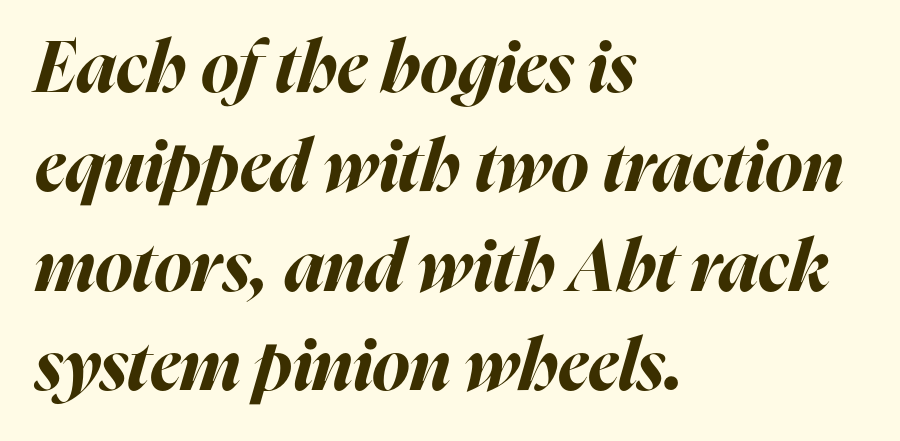
Here the glyphs are tracked normally, forming tight word shapes. The rendering anchors every line to the left-hand side. Honestly, there is no underline to notice here at all. I'd describe the lettering as bold — thick and assertive.
